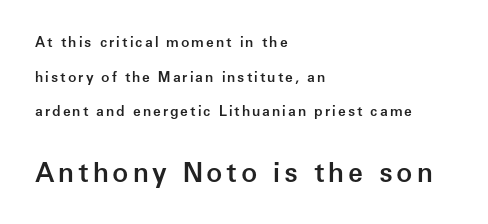
Q: Is the text bold? A: Semi-bold.
Q: Is the text italic (slanted)? A: No, it is upright.
Q: Is the text underlined? A: No.
Q: How is the paragraph aligned? A: Left-aligned.
Q: Is the spacing between lines tight, normal or loose? A: Loose.
Q: Which block of text is set in a larger size, the first (top) or the second (bottom)? A: The second (bottom) one.
